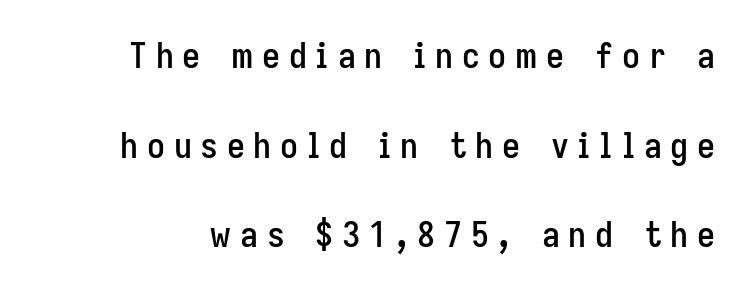
Q: Is the text italic (slanted)? A: No, it is upright.
Q: Is the typeface a serif or a sans-serif typeface? A: Sans-serif.
Q: Is the text underlined? A: No.
Q: Is the spacing between letters normal or unusually wide? A: Unusually wide.
Q: Is the spacing between lines tight, normal or loose? A: Loose.
Q: Width (condensed, normal, or wide)? A: Condensed.
Q: Stroke contrast? A: Low.
Q: x-height? A: Medium.
Q: Monospaced? A: No.
